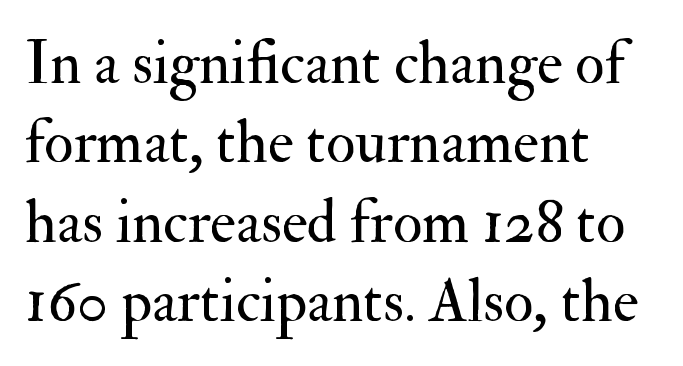
Does the type have serifs? Yes, each stem ends in a small foot. Every row of glyphs begins at an identical x-position on the left. Quick note: not italic, upright. Is this a fixed-width face? No — the glyphs have proportional, varying widths.
